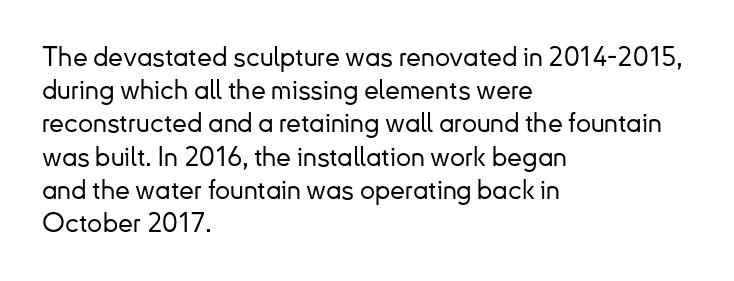
{"italic": "no", "underline": "no", "align": "left", "line_spacing_ratio": 1.23, "letter_spacing": "normal", "letter_spacing_em": 0.0, "glyph_px": 27}
